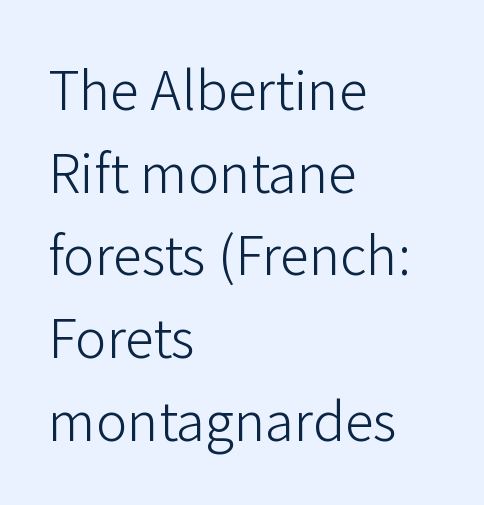
{"serif": "no", "italic": "no", "bold": "no", "weight": "light", "width": "normal", "stroke_contrast": "low", "x_height": "medium", "monospaced": "no", "underline": "no", "align": "left", "line_spacing": "normal", "line_spacing_ratio": 1.56, "letter_spacing": "normal", "letter_spacing_em": 0.0, "glyph_px": 53}
